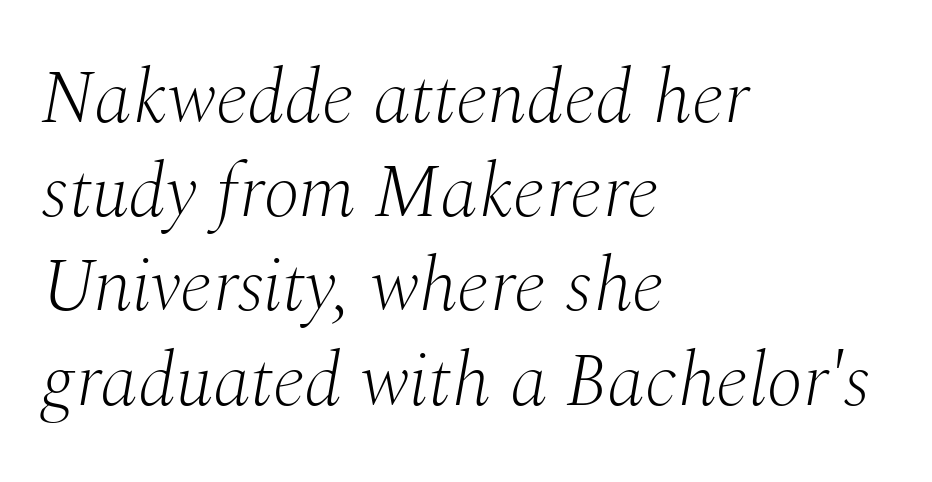
{"serif": "yes", "italic": "yes", "lean": "right", "slant_degrees": 10, "bold": "no", "weight": "light", "width": "normal", "stroke_contrast": "medium", "x_height": "medium", "monospaced": "no", "underline": "no", "align": "left", "line_spacing_ratio": 1.24, "letter_spacing": "normal", "letter_spacing_em": 0.0, "glyph_px": 76}
